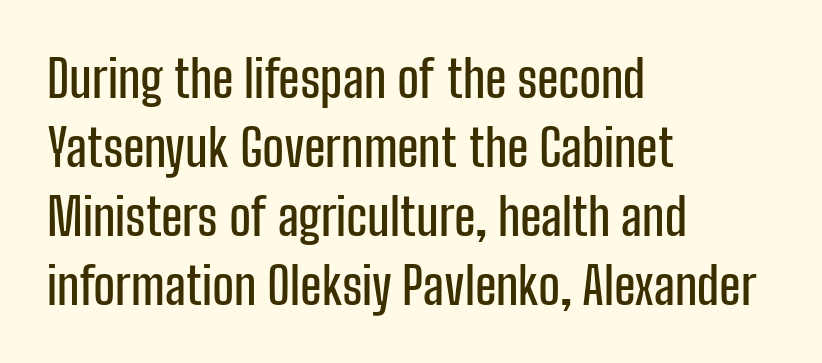
{"serif": "no", "italic": "no", "width": "condensed", "stroke_contrast": "low", "x_height": "medium", "monospaced": "no", "underline": "no", "align": "left", "line_spacing": "normal", "line_spacing_ratio": 1.35, "letter_spacing": "normal", "letter_spacing_em": 0.0, "glyph_px": 51}
